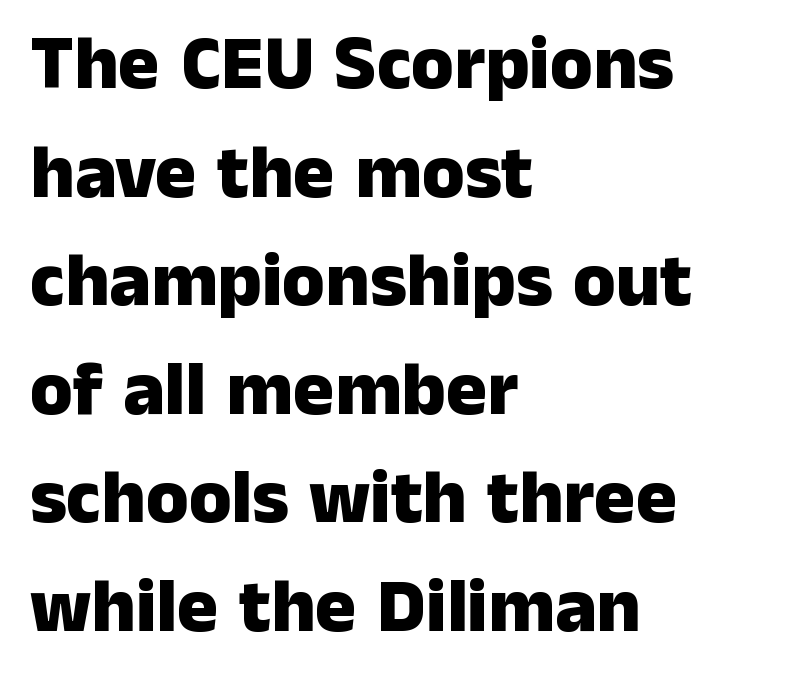
{"serif": "no", "italic": "no", "bold": "yes", "weight": "heavy", "width": "normal", "stroke_contrast": "low", "x_height": "medium", "monospaced": "no", "underline": "no", "align": "left", "line_spacing": "normal", "line_spacing_ratio": 1.41, "letter_spacing": "normal", "letter_spacing_em": 0.0, "glyph_px": 77}
